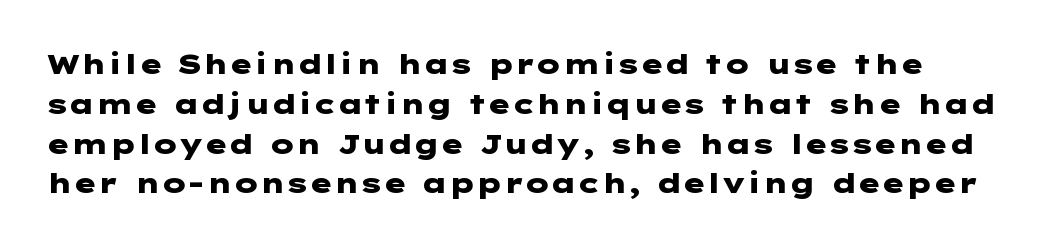
The gaps between neighbouring characters are ordinary and unremarkable. Unlike italic type, these characters show no tilt at all. Vertically, the passage feels balanced, rows spaced as you'd expect. The rendering shows plain stroke endings on the letterforms — a sans-serif design.
